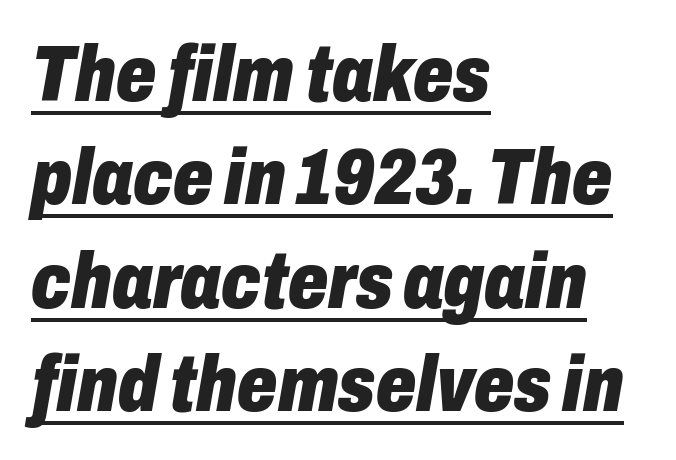
The line-height multiplier appears to be the usual default. Designer's note — italics engaged. Typographic density is high because the face is bold. Glance below the letters and you will spot a drawn line. Reading down the block, your eye returns to a fixed left position each line. This rendering leaves character spacing at its baseline value.
